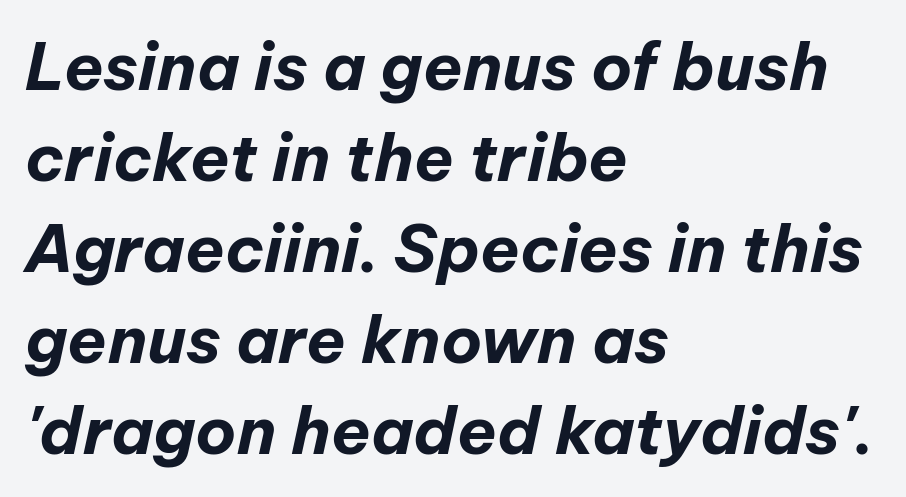
Q: Is the text bold? A: Yes.
Q: Is the text italic (slanted)? A: Yes, it leans right by about 12 degrees.
Q: Is the text underlined? A: No.
Q: How is the paragraph aligned? A: Left-aligned.
Q: Is the spacing between letters normal or unusually wide? A: Normal.
Q: Is the spacing between lines tight, normal or loose? A: Normal.
Q: Width (condensed, normal, or wide)? A: Normal.
Q: Stroke contrast? A: Low.
Q: x-height? A: Medium.
Q: Monospaced? A: No.
